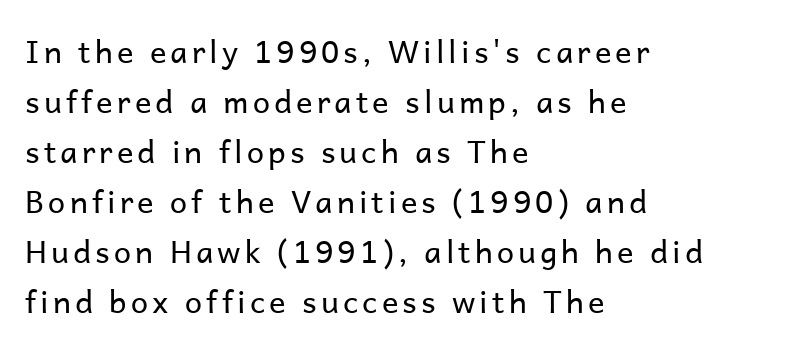
{"serif": "no", "italic": "no", "bold": "no", "weight": "regular", "width": "normal", "stroke_contrast": "low", "x_height": "medium", "monospaced": "no", "underline": "no", "align": "left", "line_spacing": "normal", "line_spacing_ratio": 1.61, "glyph_px": 31}
